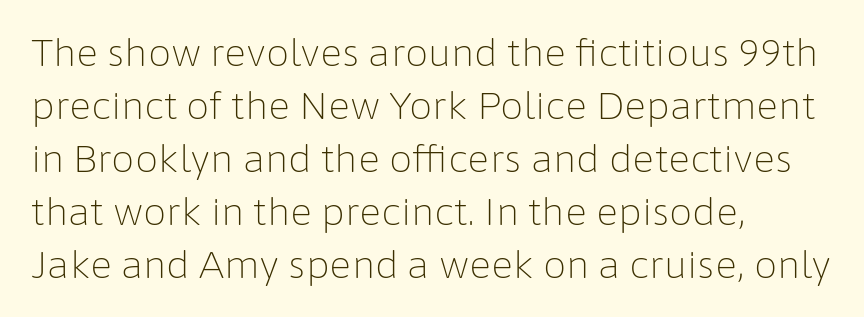
{"serif": "no", "italic": "no", "bold": "no", "weight": "light", "width": "normal", "stroke_contrast": "low", "x_height": "medium", "monospaced": "no", "underline": "no", "align": "left", "line_spacing": "normal", "line_spacing_ratio": 1.43, "letter_spacing": "normal", "letter_spacing_em": 0.0, "glyph_px": 37}
